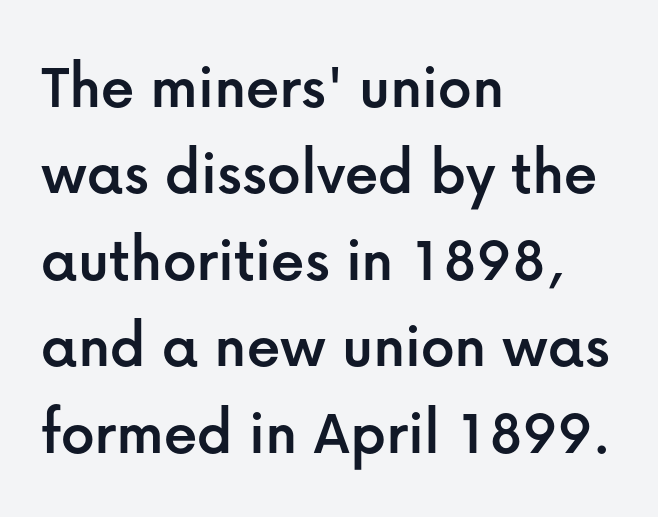
Think of a printed novel: that variable character pitch is what you see here. Short note: letters normally spaced. The paragraph has a hard left edge and a soft right edge. The passage shown is not underscored anywhere. Observe the absence of serifs on each vertical stroke in this sample. Notice how descenders clear the ascenders below comfortably — that's standard leading.
